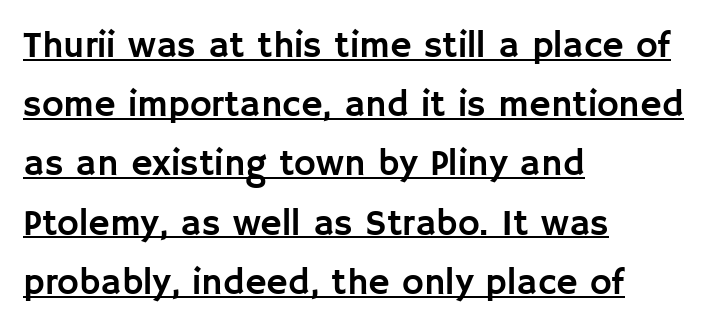
Q: Is the text italic (slanted)? A: No, it is upright.
Q: Is the typeface a serif or a sans-serif typeface? A: Sans-serif.
Q: Is the text underlined? A: Yes.
Q: How is the paragraph aligned? A: Left-aligned.
Q: Is the spacing between letters normal or unusually wide? A: Normal.
Q: Is the spacing between lines tight, normal or loose? A: Normal.
Q: Width (condensed, normal, or wide)? A: Normal.
Q: Stroke contrast? A: Low.
Q: x-height? A: Large.
Q: Monospaced? A: No.
